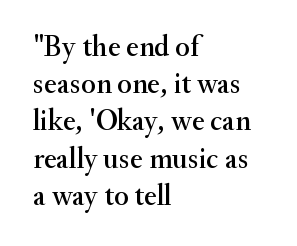
The image shows 30 px serif type, upright; set left-aligned, line spacing 1.24x, normal letter spacing, not underlined; medium stroke contrast and a small x-height.
